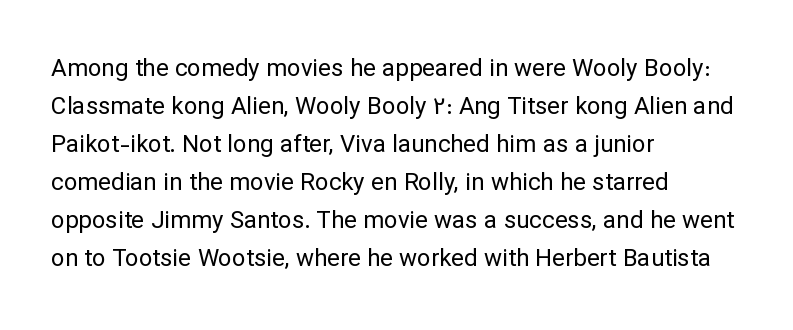
The image shows 24 px text type, upright; set left-aligned, normal line spacing (1.58x), normal letter spacing, not underlined.
